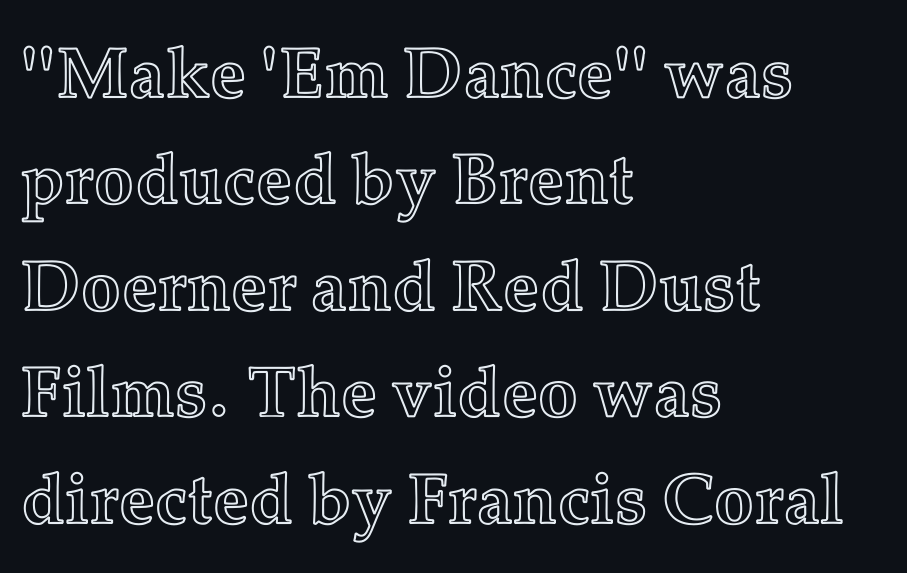
Horizontal alignment here is leftward, the default for most running prose. Each letter keeps its own natural width here, so spacing adapts to shape. Regular leading. Words float on clear page, feet unadorned. The axis of the letterforms is exactly vertical.
